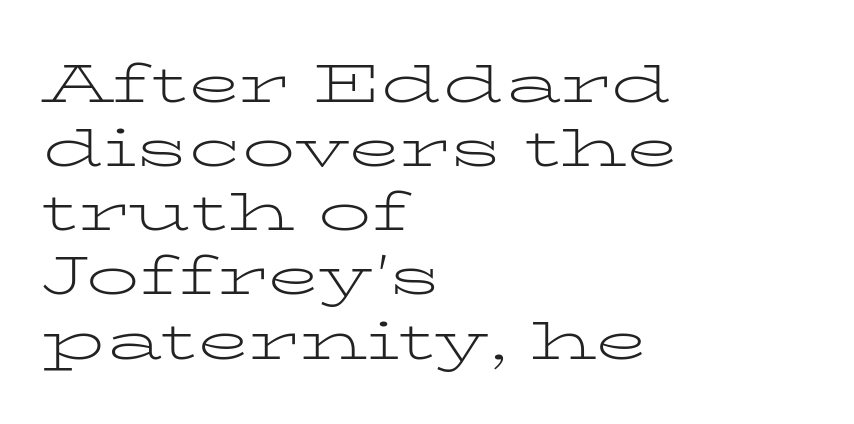
Q: Is the text bold? A: No.
Q: Is the text italic (slanted)? A: No, it is upright.
Q: Is the typeface a serif or a sans-serif typeface? A: Serif.
Q: Is the text underlined? A: No.
Q: How is the paragraph aligned? A: Left-aligned.
Q: Is the spacing between letters normal or unusually wide? A: Normal.
Q: Width (condensed, normal, or wide)? A: Wide.
Q: Stroke contrast? A: Low.
Q: x-height? A: Medium.
Q: Monospaced? A: No.
